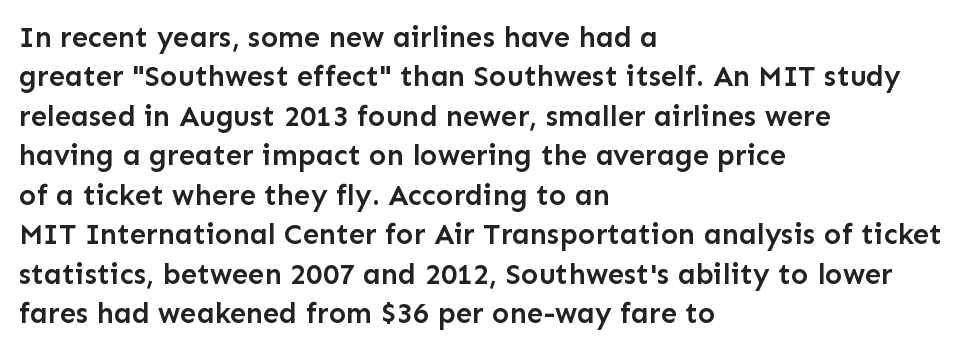
Q: Is the text bold? A: Semi-bold.
Q: Is the text italic (slanted)? A: No, it is upright.
Q: Is the typeface a serif or a sans-serif typeface? A: Sans-serif.
Q: Is the text underlined? A: No.
Q: How is the paragraph aligned? A: Left-aligned.
Q: Is the spacing between letters normal or unusually wide? A: Normal.
Q: Is the spacing between lines tight, normal or loose? A: Normal.
Q: Width (condensed, normal, or wide)? A: Normal.
Q: Stroke contrast? A: Low.
Q: x-height? A: Medium.
Q: Monospaced? A: No.
